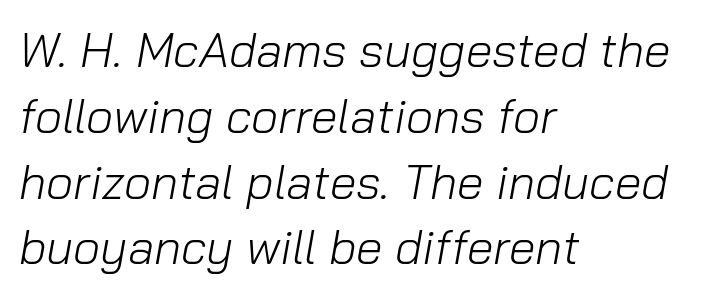
{"italic": "yes", "lean": "right", "slant_degrees": 10, "bold": "no", "weight": "light", "width": "normal", "stroke_contrast": "low", "x_height": "medium", "monospaced": "no", "underline": "no", "align": "left", "line_spacing": "normal", "line_spacing_ratio": 1.37, "letter_spacing": "normal", "letter_spacing_em": 0.0, "glyph_px": 48}
